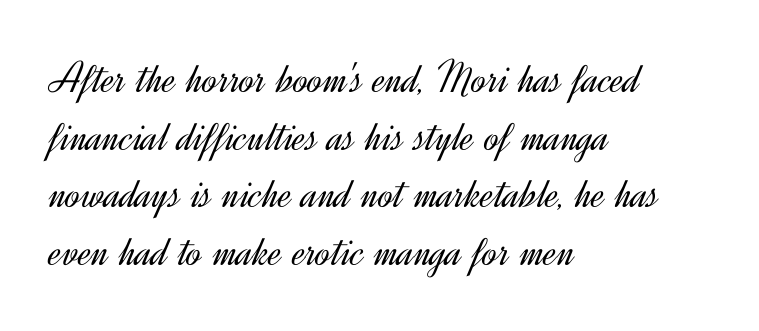
The image shows 45 px light sans-serif type; set left-aligned, normal line spacing (1.28x), normal letter spacing, not underlined; a small x-height.
